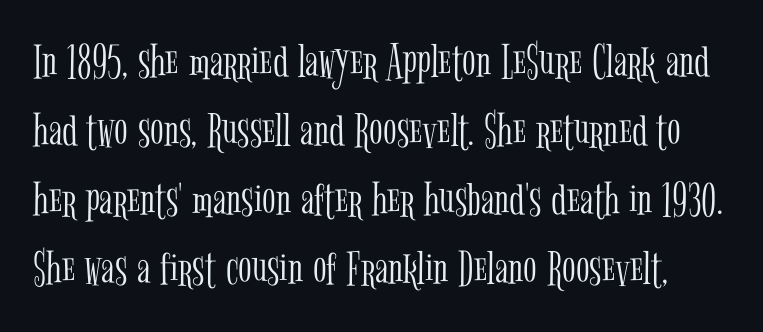
The image shows 50 px light, condensed serif type, upright; set normal line spacing (1.38x), normal letter spacing, not underlined; low stroke contrast and a medium x-height.
